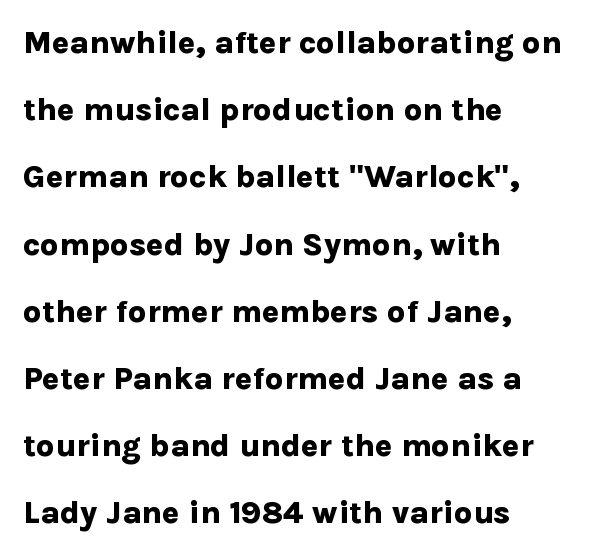
The characters look thick and weighty, a clear bold. The letters stand straight up with perfectly vertical stems. What's the leading like? Stretched, with rows far apart. One-word summary of the alignment: left.
